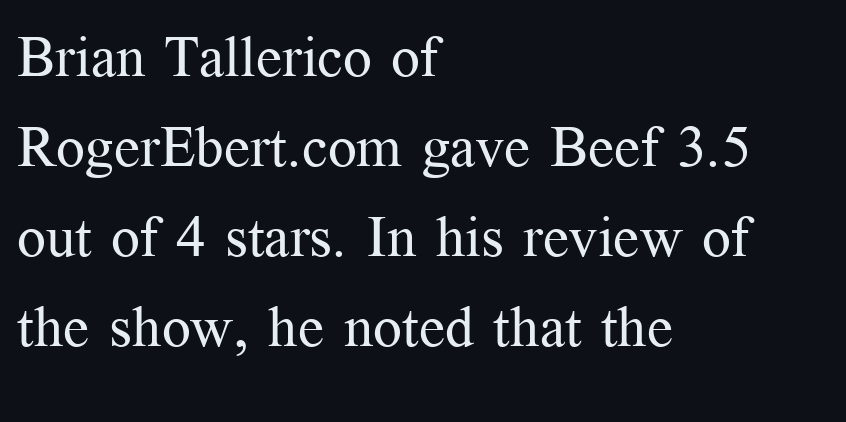
Line spacing here is normal. If you drew a line through each stem, it would be perfectly vertical. The passage shown is not underscored anywhere. Is the block centered? No — it sits flush against the left margin. The characters display serif detailing at their extremities. Think of a printed novel: that variable character pitch is what you see here.
